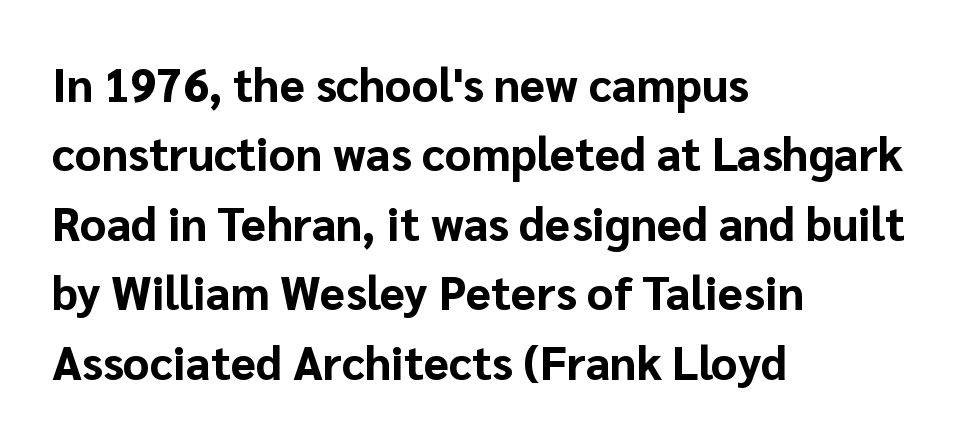
The image shows 46 px bold sans-serif type, upright; set left-aligned, normal line spacing (1.51x), normal letter spacing, not underlined; low stroke contrast and a medium x-height.
